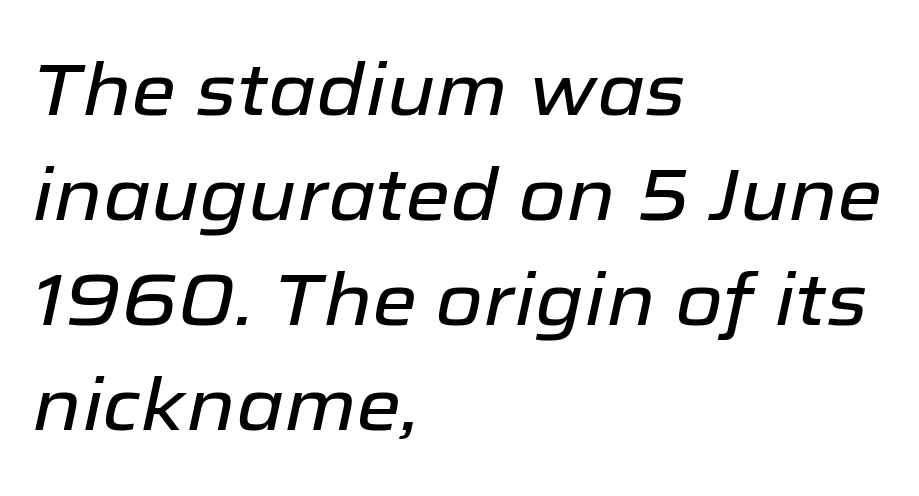
{"italic": "yes", "lean": "right", "slant_degrees": 12, "width": "normal", "stroke_contrast": "low", "x_height": "medium", "monospaced": "no", "underline": "no", "align": "left", "line_spacing": "normal", "line_spacing_ratio": 1.44, "letter_spacing": "normal", "letter_spacing_em": 0.0, "glyph_px": 73}
